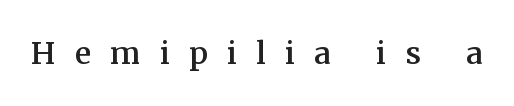
The image shows 41 px serif type, upright; set unusually wide letter spacing (+0.46 em), not underlined; medium stroke contrast and a medium x-height.
